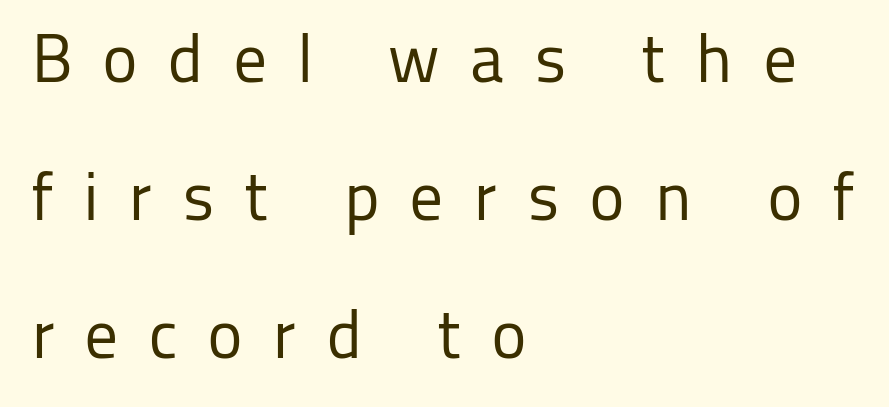
The image shows 68 px regular-weight sans-serif type, upright; set left-aligned, loose line spacing (2.03x), unusually wide letter spacing (+0.43 em), not underlined; low stroke contrast and a medium x-height.
